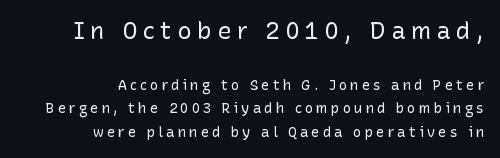
Caption: expanded tracking, letters set apart. Weight: in the light-to-regular range. Whoever set this chose a conventional vertical rhythm. Which of the two is more prominent by size? The first, at the top. Clear beneath every line of the passage.
